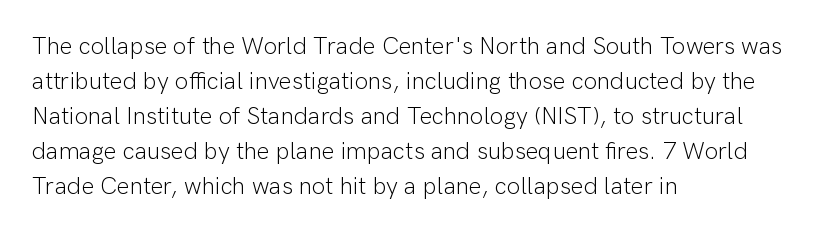
No word sits above an underline. This is the regular roman posture of the typeface. The lines in this sample share a left origin and differ only in where they stop. Successive baselines arrive at the customary interval.
